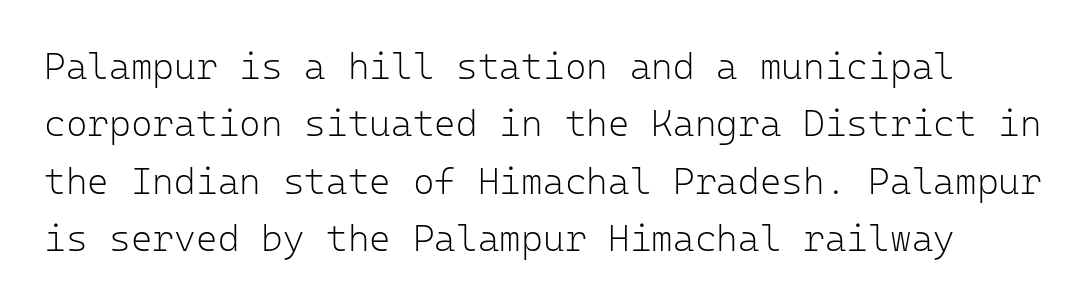
Stroke terminals: plain, sans-serif. Interline gaps are of average width in this sample. The passage shown has conventional tracking throughout. Weight: in the light-to-regular range.
